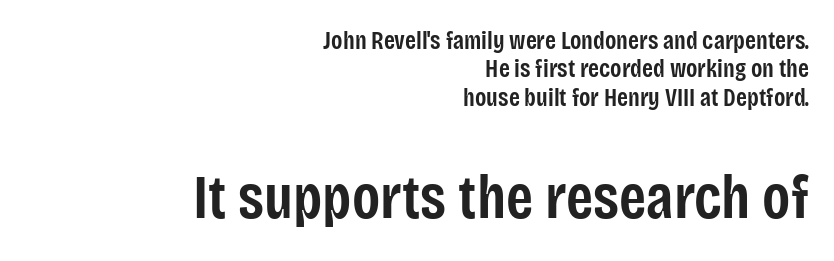
{"serif": "no", "italic": "no", "bold": "semi", "weight": "semibold", "width": "condensed", "stroke_contrast": "low", "x_height": "large", "monospaced": "no", "underline": "no", "align": "right", "line_spacing": "tight", "line_spacing_ratio": 1.14, "letter_spacing": "normal", "letter_spacing_em": 0.0, "larger_block": "second", "size_ratio": 2.48, "glyph_px": 62}
